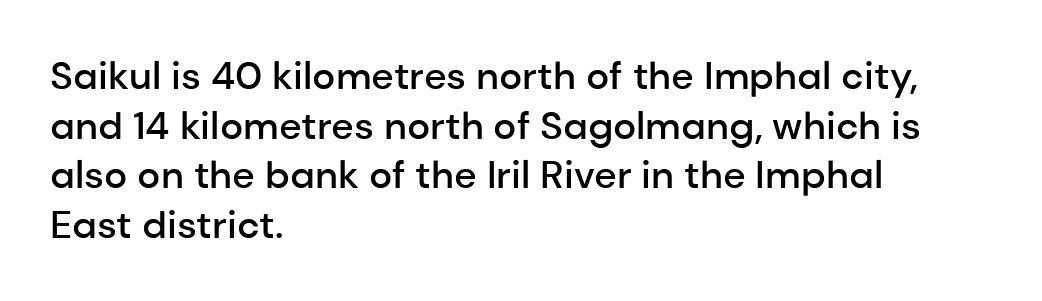
The image shows 39 px semibold sans-serif type, upright; set left-aligned, normal line spacing (1.27x), normal letter spacing, not underlined; low stroke contrast and a medium x-height.
